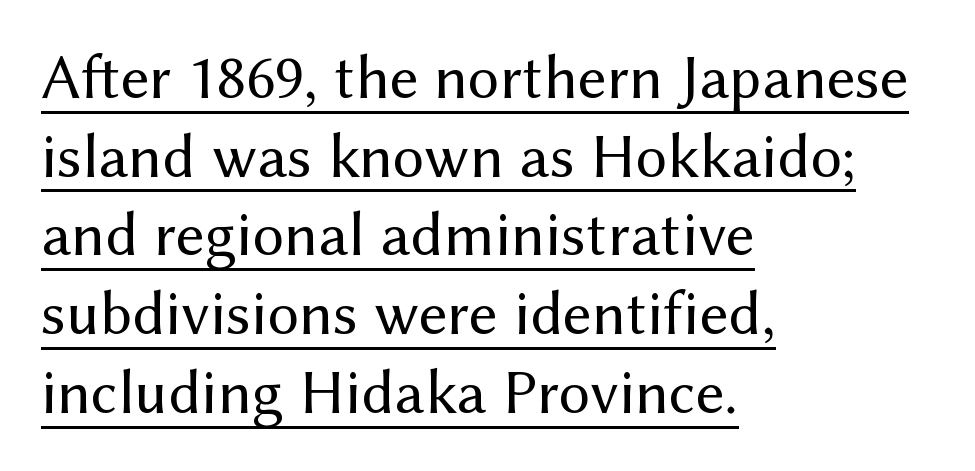
{"serif": "no", "italic": "no", "bold": "no", "weight": "regular", "width": "normal", "stroke_contrast": "medium", "x_height": "medium", "monospaced": "no", "underline": "yes", "align": "left", "line_spacing": "normal", "line_spacing_ratio": 1.25, "letter_spacing": "normal", "letter_spacing_em": 0.0, "glyph_px": 63}
